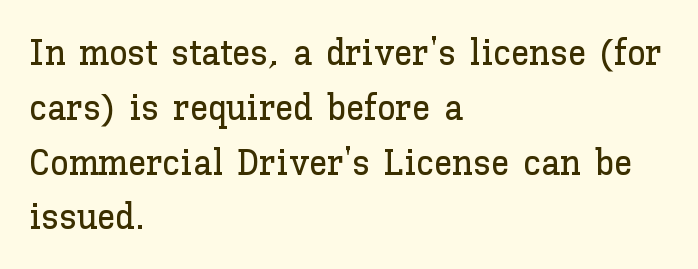
The image shows 37 px text type, upright; set left-aligned, normal line spacing (1.48x), normal letter spacing, not underlined; low stroke contrast and a medium x-height.
